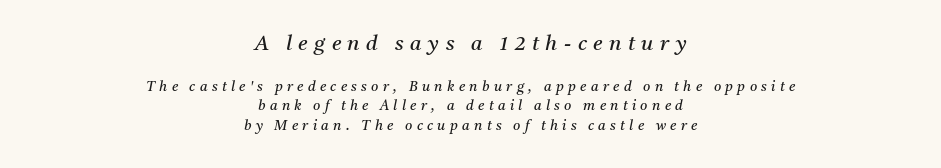
Glance below the letters and you will spot only blank space. Each new line begins a customary step beneath the previous one. The text block is weighted toward neither margin, spreading evenly from the middle. These lines have a slow, spaced-out rhythm from letter to letter. Emphasis-style slanted type is in use.
